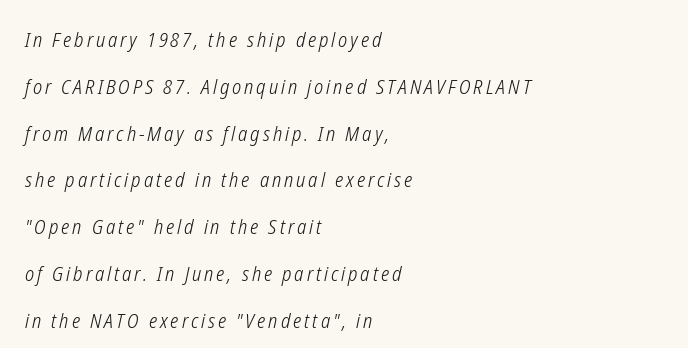
How would I describe the line gaps? Wide and relaxed. Slant detected: the letters are inclined. Does the copy run flush right? No — it runs flush left. The words here are not underlined. The characters are drawn with everyday or finer stroke widths.
